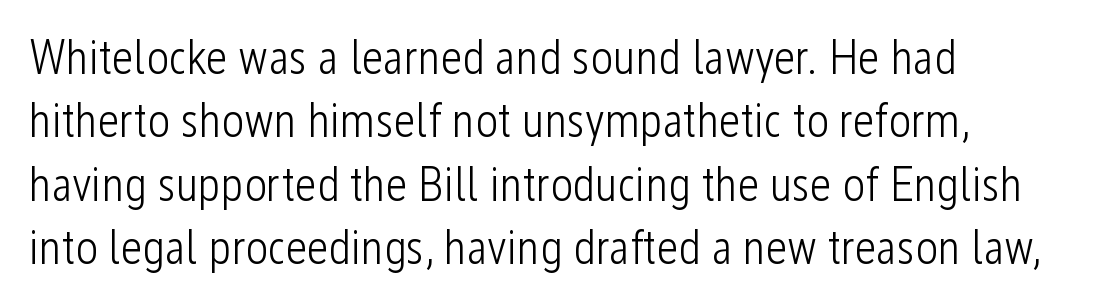
Q: Is the text bold? A: No.
Q: Is the text italic (slanted)? A: No, it is upright.
Q: Is the typeface a serif or a sans-serif typeface? A: Sans-serif.
Q: Is the text underlined? A: No.
Q: How is the paragraph aligned? A: Left-aligned.
Q: Is the spacing between letters normal or unusually wide? A: Normal.
Q: Is the spacing between lines tight, normal or loose? A: Normal.
Q: Width (condensed, normal, or wide)? A: Condensed.
Q: Stroke contrast? A: Low.
Q: x-height? A: Medium.
Q: Monospaced? A: No.
